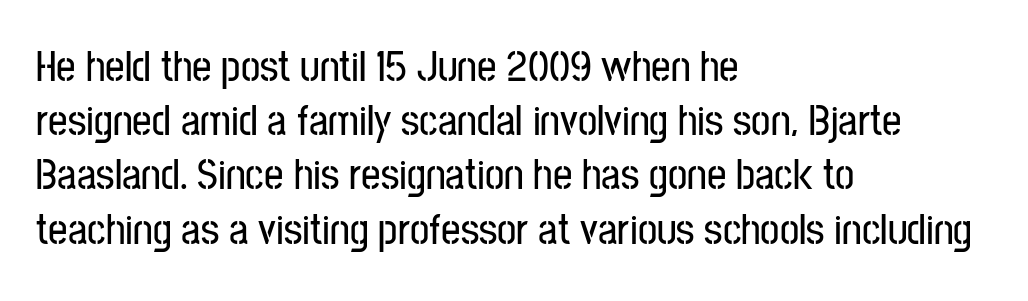
Q: Is the text italic (slanted)? A: No, it is upright.
Q: Is the typeface a serif or a sans-serif typeface? A: Sans-serif.
Q: Is the text underlined? A: No.
Q: How is the paragraph aligned? A: Left-aligned.
Q: Is the spacing between letters normal or unusually wide? A: Normal.
Q: Is the spacing between lines tight, normal or loose? A: Normal.
Q: Width (condensed, normal, or wide)? A: Condensed.
Q: Stroke contrast? A: Low.
Q: x-height? A: Medium.
Q: Monospaced? A: No.
